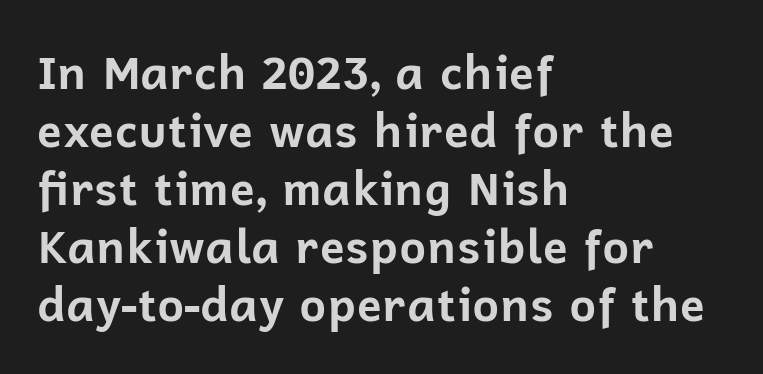
{"serif": "no", "italic": "no", "bold": "yes", "weight": "bold", "width": "normal", "stroke_contrast": "low", "x_height": "medium", "monospaced": "no", "underline": "no", "align": "left", "line_spacing": "normal", "line_spacing_ratio": 1.26, "letter_spacing": "normal", "letter_spacing_em": 0.0, "glyph_px": 46}
